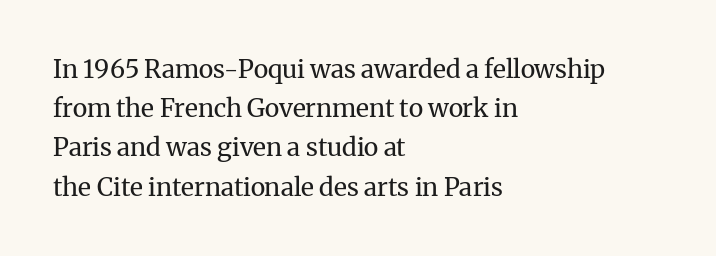
The image shows 25 px text type, upright; set left-aligned, normal line spacing (1.57x), normal letter spacing, not underlined.
